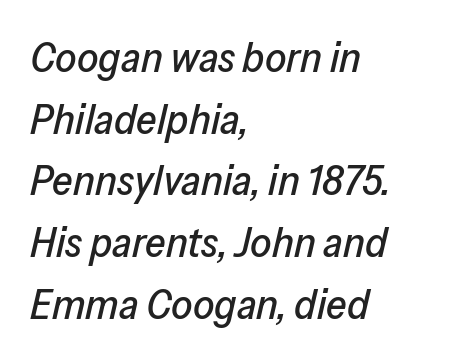
Q: Is the text italic (slanted)? A: Yes, it leans right by about 13 degrees.
Q: Is the text underlined? A: No.
Q: How is the paragraph aligned? A: Left-aligned.
Q: Is the spacing between letters normal or unusually wide? A: Normal.
Q: Is the spacing between lines tight, normal or loose? A: Normal.
Q: Width (condensed, normal, or wide)? A: Normal.
Q: Stroke contrast? A: Low.
Q: x-height? A: Medium.
Q: Monospaced? A: No.
